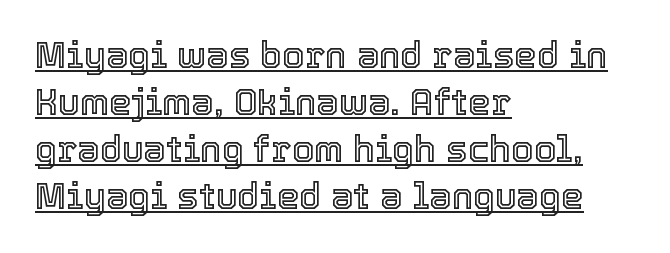
Q: Is the text italic (slanted)? A: No, it is upright.
Q: Is the text underlined? A: Yes.
Q: How is the paragraph aligned? A: Left-aligned.
Q: Is the spacing between letters normal or unusually wide? A: Normal.
Q: Is the spacing between lines tight, normal or loose? A: Normal.
Q: Width (condensed, normal, or wide)? A: Normal.
Q: x-height? A: Medium.
Q: Monospaced? A: No.
